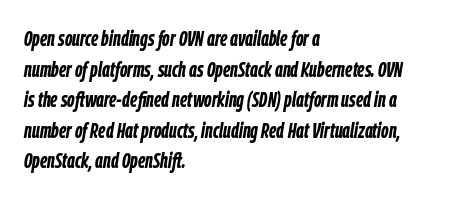
Leading: standard. Nothing unusual about the tracking: characters are spaced as the font intends. Horizontal alignment here is leftward, the default for most running prose. Nobody drew a line under any word here. The rendering uses a bold face; every stroke is thick and dark. You can tell it's italic because the verticals aren't actually vertical.
